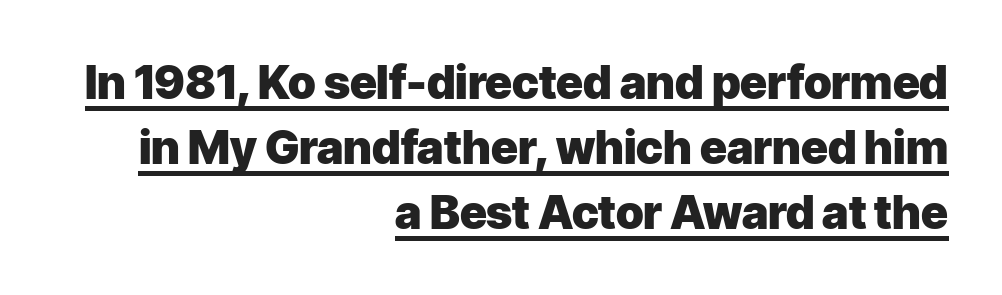
Q: Is the text bold? A: Yes.
Q: Is the text italic (slanted)? A: No, it is upright.
Q: Is the typeface a serif or a sans-serif typeface? A: Sans-serif.
Q: Is the text underlined? A: Yes.
Q: How is the paragraph aligned? A: Right-aligned.
Q: Is the spacing between letters normal or unusually wide? A: Normal.
Q: Is the spacing between lines tight, normal or loose? A: Normal.
Q: Width (condensed, normal, or wide)? A: Normal.
Q: Stroke contrast? A: Low.
Q: x-height? A: Medium.
Q: Monospaced? A: No.
